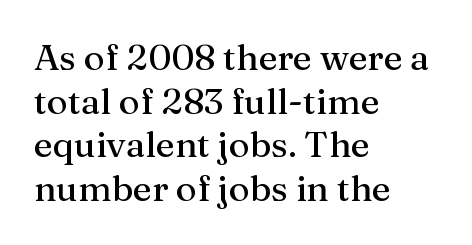
Nope, not italic — everything's standing straight. Each word holds together tightly as a unit, with standard inter-letter gaps. Does the copy run flush right? No — it runs flush left. Varying glyph widths throughout — classic text-font behaviour.
